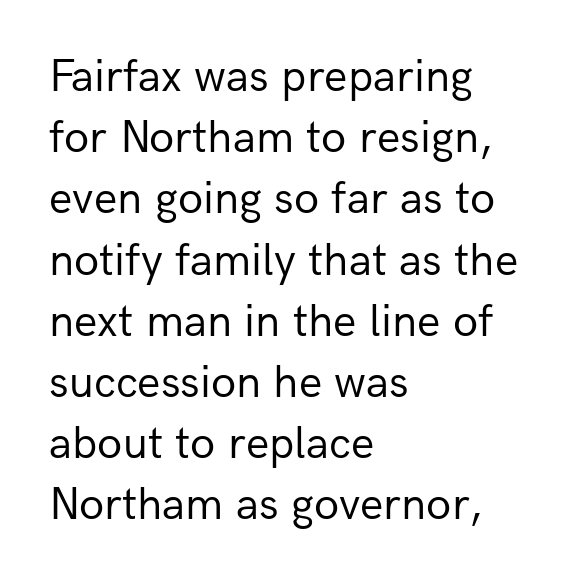
The image shows 46 px regular-weight sans-serif type, upright; set left-aligned, normal line spacing (1.33x), normal letter spacing, not underlined; low stroke contrast and a medium x-height.
